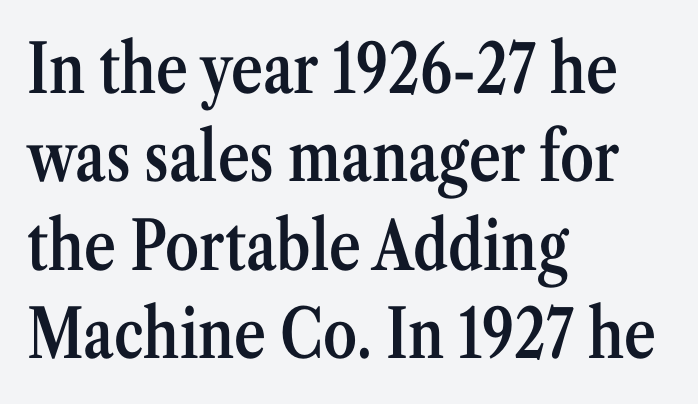
The characters look somewhat weighty, a semibold short of true bold. Beneath every word, the page is bare. The rendering keeps characters at their native spacing. The face used here is proportionally spaced, like ordinary book or web type.
